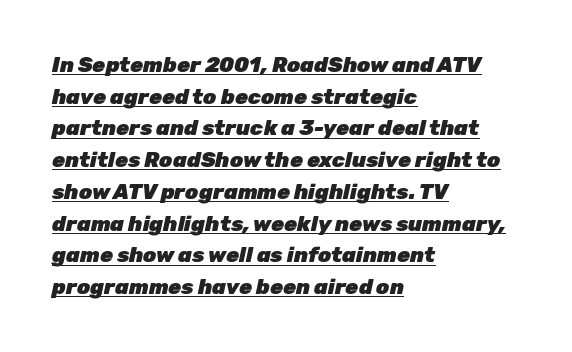
{"italic": "yes", "lean": "right", "slant_degrees": 12, "bold": "yes", "underline": "yes", "align": "left", "line_spacing": "normal", "line_spacing_ratio": 1.51, "letter_spacing": "normal", "letter_spacing_em": 0.0, "glyph_px": 21}
